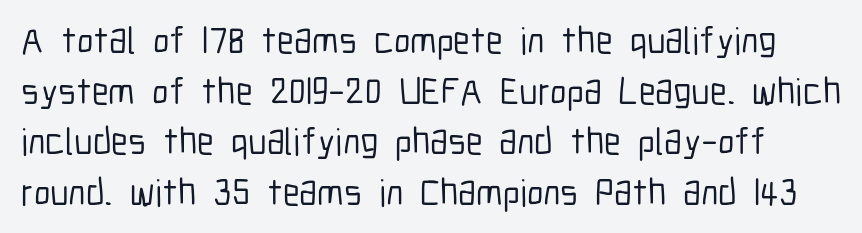
Q: Is the text italic (slanted)? A: No, it is upright.
Q: Is the typeface a serif or a sans-serif typeface? A: Sans-serif.
Q: Is the text underlined? A: No.
Q: Is the spacing between letters normal or unusually wide? A: Normal.
Q: Is the spacing between lines tight, normal or loose? A: Normal.
Q: Width (condensed, normal, or wide)? A: Condensed.
Q: Stroke contrast? A: Low.
Q: x-height? A: Medium.
Q: Monospaced? A: No.
